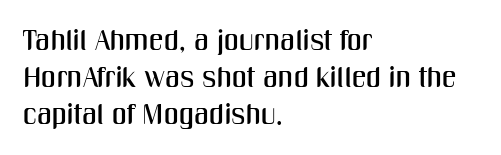
Q: Is the text italic (slanted)? A: No, it is upright.
Q: Is the typeface a serif or a sans-serif typeface? A: Sans-serif.
Q: Is the text underlined? A: No.
Q: How is the paragraph aligned? A: Left-aligned.
Q: Is the spacing between letters normal or unusually wide? A: Normal.
Q: Is the spacing between lines tight, normal or loose? A: Normal.
Q: Width (condensed, normal, or wide)? A: Condensed.
Q: Stroke contrast? A: Medium.
Q: x-height? A: Medium.
Q: Monospaced? A: No.
